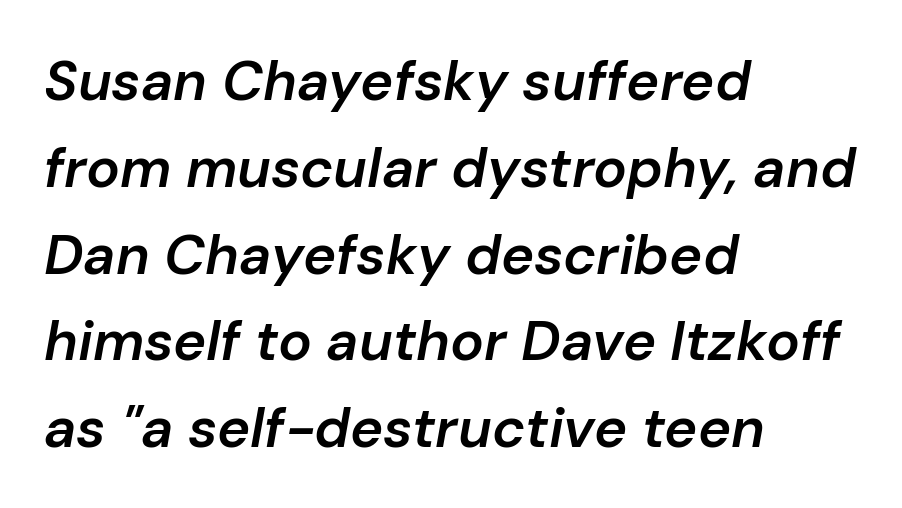
Inter-character spacing is left at the font's built-in metrics. This sample keeps an unexceptional amount of space between lines. In terms of weight, the rendering is demibold, just under bold. The passage shown is typed in a proportional face where columns would drift. Beneath every word, the page is bare. Italic: yes, the glyphs are oblique.
